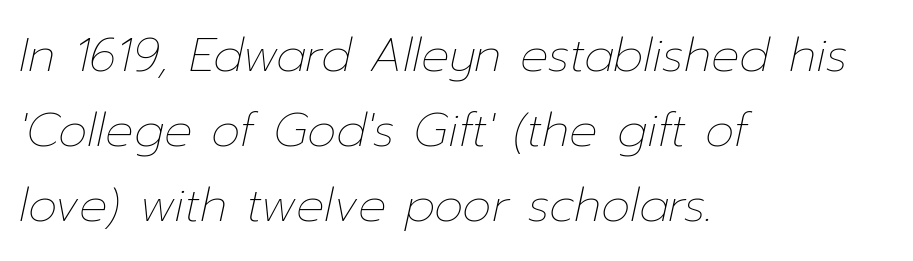
{"italic": "yes", "lean": "right", "slant_degrees": 12, "bold": "no", "weight": "thin", "width": "normal", "stroke_contrast": "low", "x_height": "medium", "monospaced": "no", "underline": "no", "align": "left", "line_spacing": "normal", "line_spacing_ratio": 1.6, "letter_spacing": "normal", "letter_spacing_em": 0.0, "glyph_px": 47}
